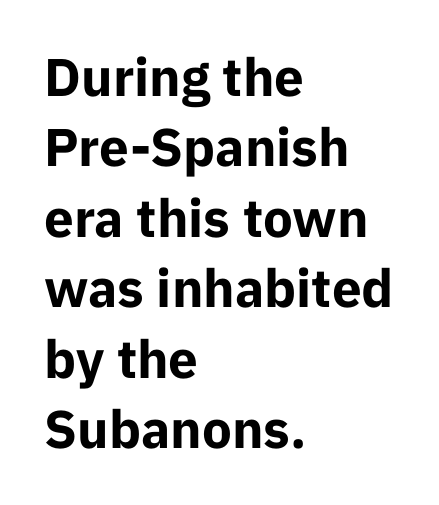
Q: Is the text bold? A: Yes.
Q: Is the text italic (slanted)? A: No, it is upright.
Q: Is the typeface a serif or a sans-serif typeface? A: Sans-serif.
Q: Is the text underlined? A: No.
Q: How is the paragraph aligned? A: Left-aligned.
Q: Is the spacing between letters normal or unusually wide? A: Normal.
Q: Is the spacing between lines tight, normal or loose? A: Normal.
Q: Width (condensed, normal, or wide)? A: Normal.
Q: Stroke contrast? A: Low.
Q: x-height? A: Medium.
Q: Monospaced? A: No.
